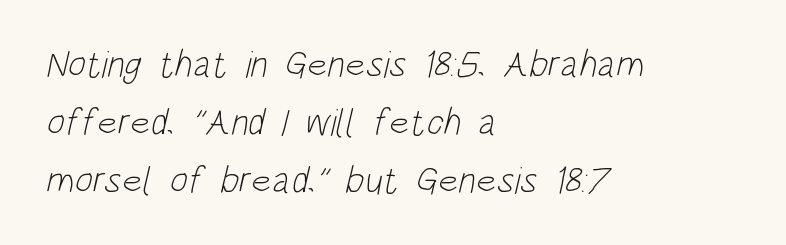
The typeface has the unassuming heft of standard copy or less. Varying glyph widths throughout — classic text-font behaviour. This is sans-serif lettering, the kind often seen on screens and signage. The passage is arranged the way most books set body copy — flush left. This rendering leaves character spacing at its baseline value. Check under the words: just untouched page.
